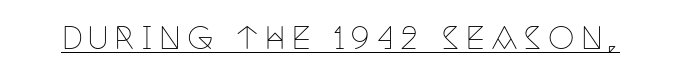
The image shows 30 px thin, condensed serif type, upright; set unusually wide letter spacing (+0.2 em), underlined; low stroke contrast and a large x-height.
